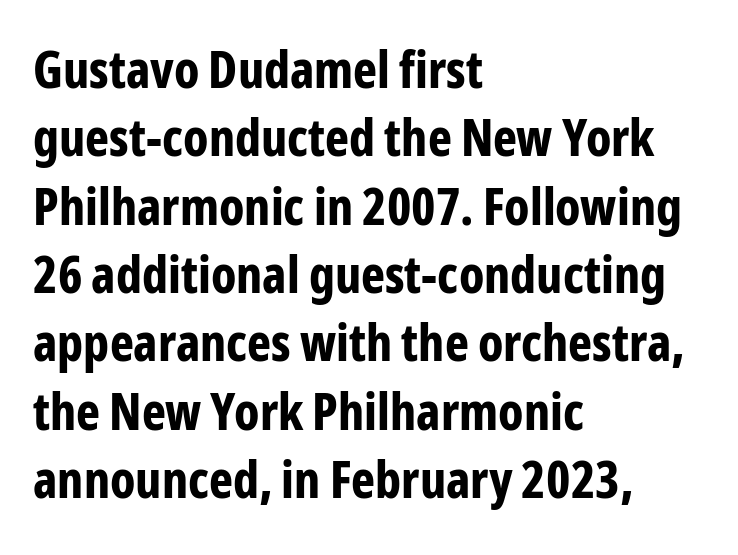
The letters stand upright; this is a roman face. The face used here has the dense, thick strokes of a bold. What's the leading like? Ordinary, nothing unusual. Serif or sans? Sans — the stroke terminals are bare. Honestly, the letter spacing is just normal — you wouldn't notice it.
